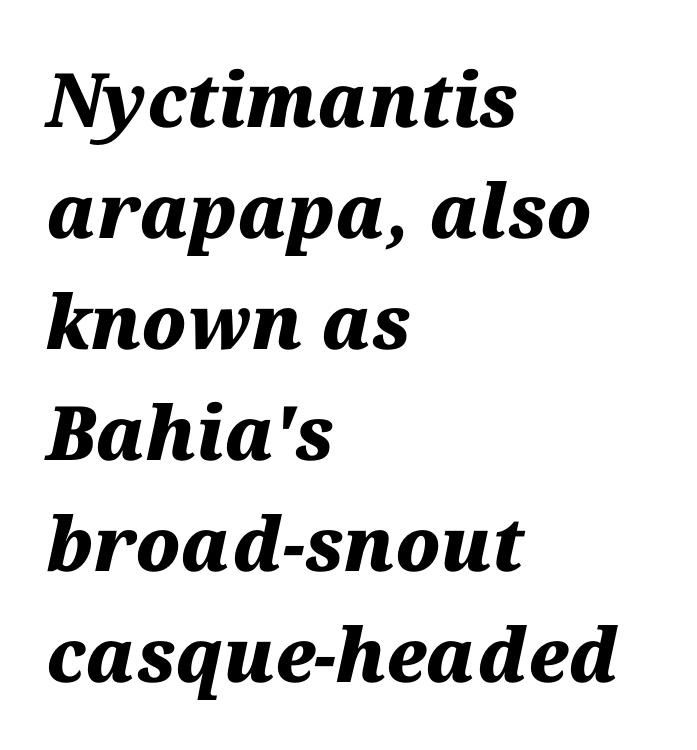
The image shows 75 px heavy type, italic (leaning right); set left-aligned, normal line spacing (1.48x), normal letter spacing, not underlined; medium stroke contrast and a medium x-height.
